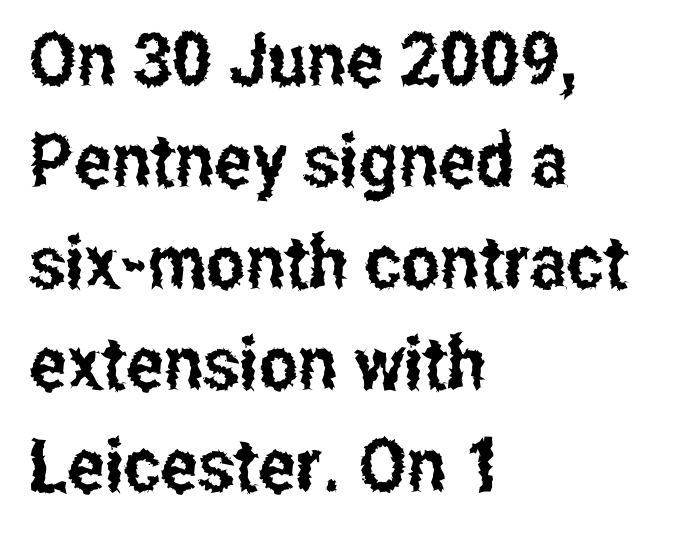
The image shows 74 px condensed sans-serif type, upright; set left-aligned, normal line spacing (1.37x), normal letter spacing, not underlined; low stroke contrast and a medium x-height.
